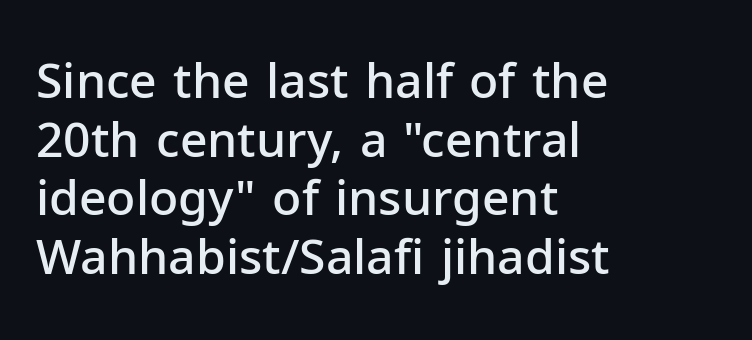
The glyphs in this specimen are sans serif. Standard letterfit; no display-style spreading of the glyphs. Is the type bold? Partly — it's a semibold, heavier than regular but not fully bold. A typesetter would call this proportional, since set widths differ per character. The letters stand straight up with perfectly vertical stems. Reading down the block, your eye returns to a fixed left position each line.
